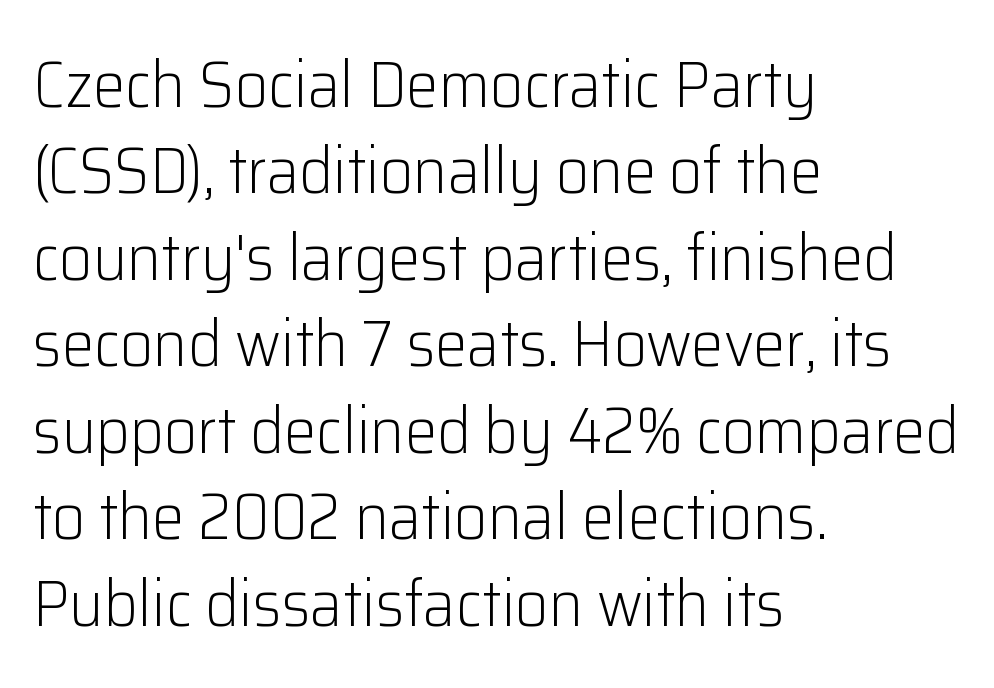
Q: Is the text bold? A: No.
Q: Is the text italic (slanted)? A: No, it is upright.
Q: Is the typeface a serif or a sans-serif typeface? A: Sans-serif.
Q: Is the text underlined? A: No.
Q: How is the paragraph aligned? A: Left-aligned.
Q: Is the spacing between letters normal or unusually wide? A: Normal.
Q: Is the spacing between lines tight, normal or loose? A: Normal.
Q: Width (condensed, normal, or wide)? A: Normal.
Q: Stroke contrast? A: Low.
Q: x-height? A: Medium.
Q: Monospaced? A: No.
